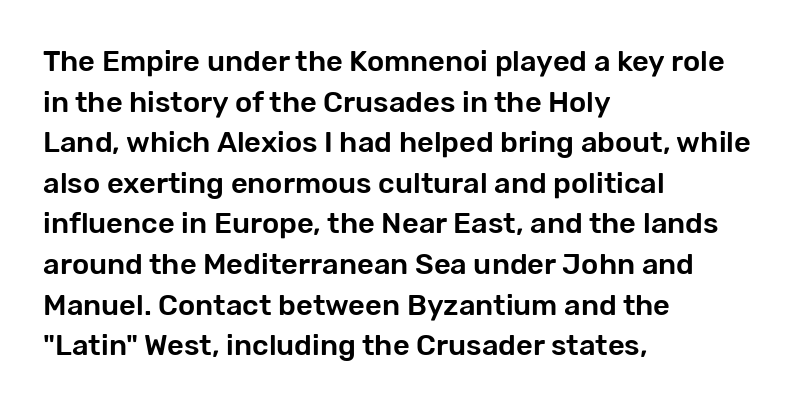
The image shows 29 px sans-serif type, upright; set left-aligned, normal line spacing (1.4x), normal letter spacing, not underlined; low stroke contrast and a medium x-height.
